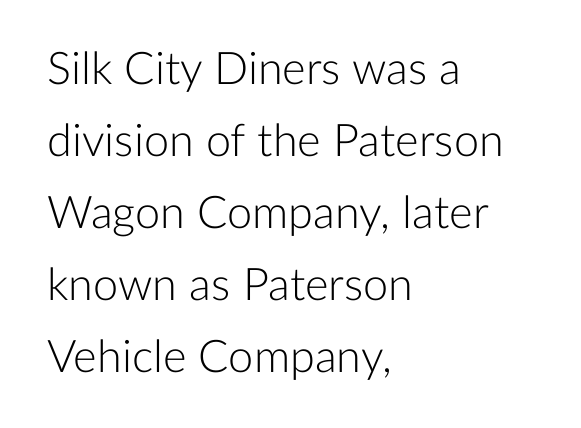
{"serif": "no", "italic": "no", "bold": "no", "weight": "light", "width": "normal", "stroke_contrast": "low", "x_height": "medium", "monospaced": "no", "underline": "no", "align": "left", "line_spacing": "normal", "line_spacing_ratio": 1.6, "letter_spacing": "normal", "letter_spacing_em": 0.0, "glyph_px": 45}
